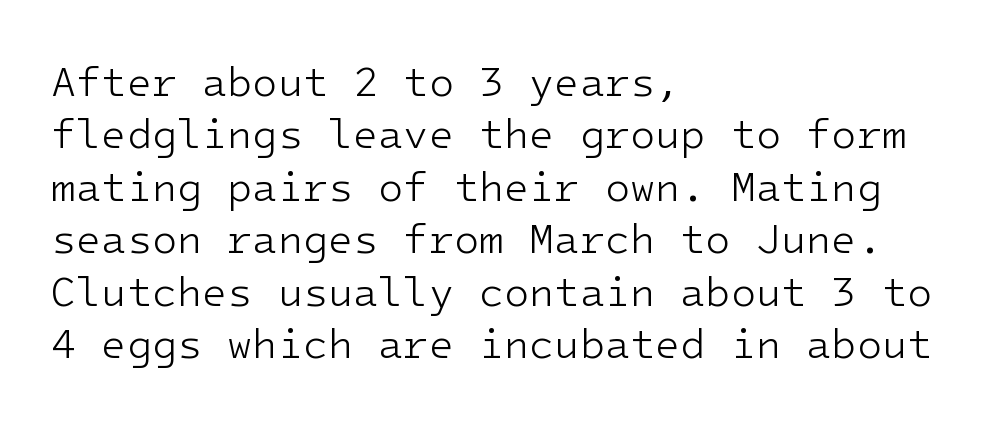
Caption: multi-line text, flush left, ragged right. Lines of text with bare space underneath. The font's upright variant was chosen for this text. This reads as an unemphasized weight, regular at the heaviest. Interline gaps are of average width in this sample. Compared with typical body copy, the letter spacing here is the same.
